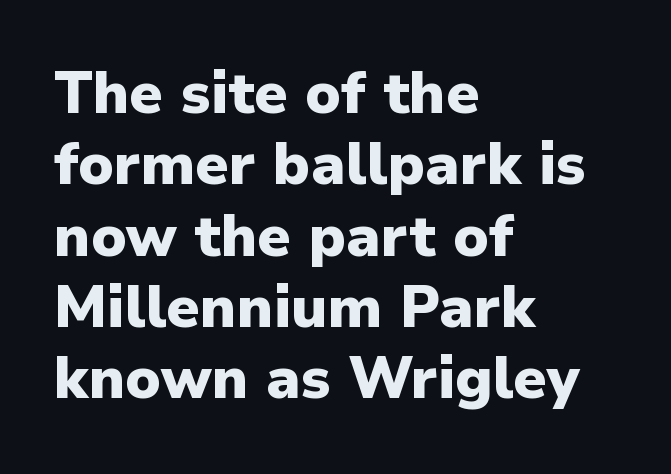
Q: Is the text bold? A: Yes.
Q: Is the text italic (slanted)? A: No, it is upright.
Q: Is the typeface a serif or a sans-serif typeface? A: Sans-serif.
Q: Is the text underlined? A: No.
Q: How is the paragraph aligned? A: Left-aligned.
Q: Is the spacing between letters normal or unusually wide? A: Normal.
Q: Width (condensed, normal, or wide)? A: Normal.
Q: Stroke contrast? A: Low.
Q: x-height? A: Medium.
Q: Monospaced? A: No.
